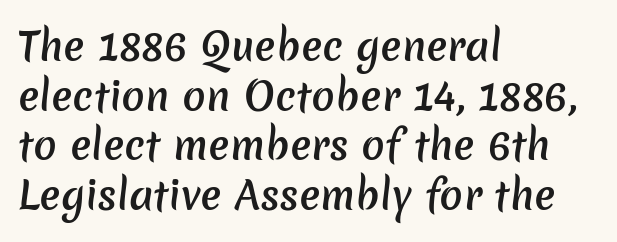
Q: Is the text bold? A: Semi-bold.
Q: Is the typeface a serif or a sans-serif typeface? A: Sans-serif.
Q: Is the text underlined? A: No.
Q: How is the paragraph aligned? A: Left-aligned.
Q: Is the spacing between letters normal or unusually wide? A: Normal.
Q: Is the spacing between lines tight, normal or loose? A: Normal.
Q: Width (condensed, normal, or wide)? A: Normal.
Q: Stroke contrast? A: Low.
Q: x-height? A: Medium.
Q: Monospaced? A: No.
